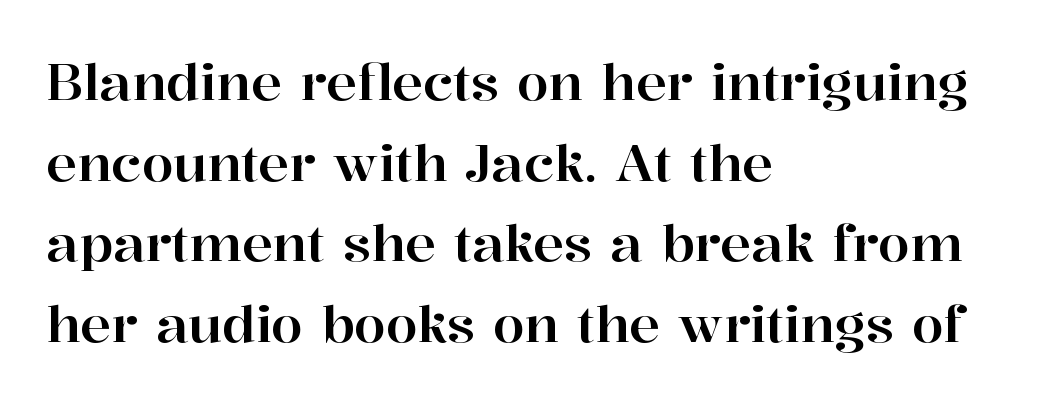
{"serif": "yes", "italic": "no", "width": "normal", "stroke_contrast": "high", "x_height": "medium", "monospaced": "no", "underline": "no", "align": "left", "line_spacing": "normal", "line_spacing_ratio": 1.58, "letter_spacing": "normal", "letter_spacing_em": 0.0, "glyph_px": 51}
